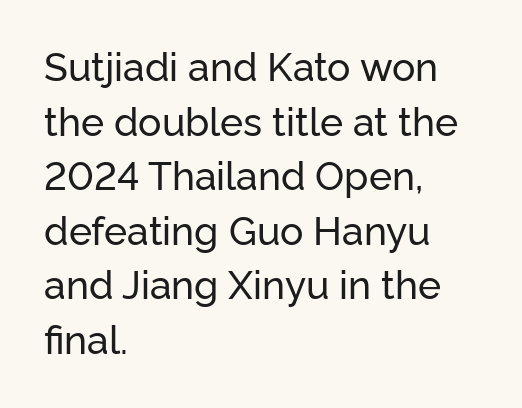
The image shows 39 px sans-serif type, upright; set left-aligned, normal line spacing (1.4x), normal letter spacing, not underlined; low stroke contrast and a medium x-height.
